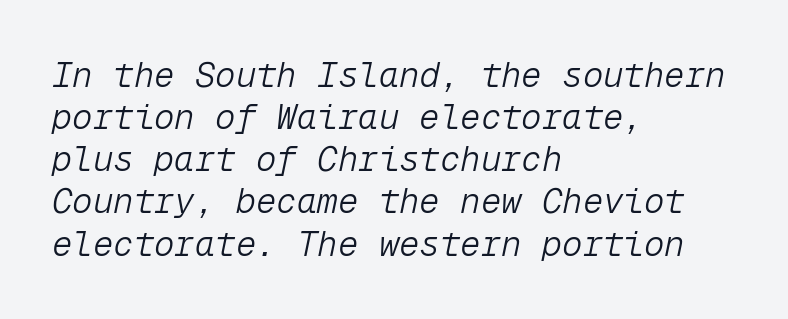
{"italic": "yes", "lean": "right", "slant_degrees": 12, "bold": "no", "weight": "light", "width": "normal", "stroke_contrast": "low", "x_height": "medium", "monospaced": "yes", "underline": "no", "align": "left", "line_spacing_ratio": 1.24, "letter_spacing": "normal", "letter_spacing_em": 0.0, "glyph_px": 34}
